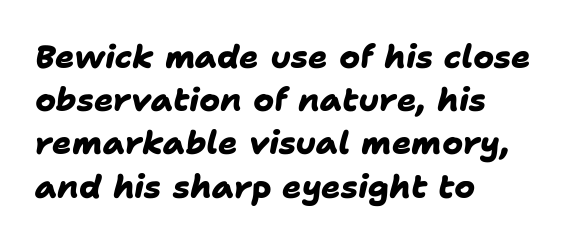
The image shows 32 px heavy sans-serif type; set left-aligned, normal line spacing (1.35x), normal letter spacing, not underlined; low stroke contrast and a medium x-height.
